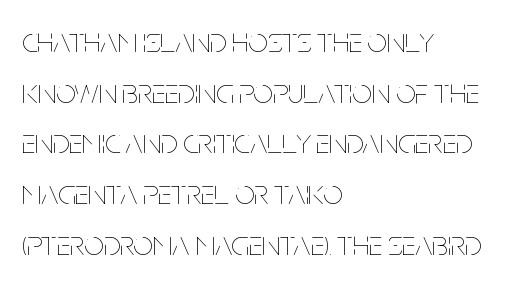
The image shows 35 px thin, condensed type, upright; set left-aligned, normal line spacing (1.45x), normal letter spacing, not underlined; low stroke contrast and a large x-height.
